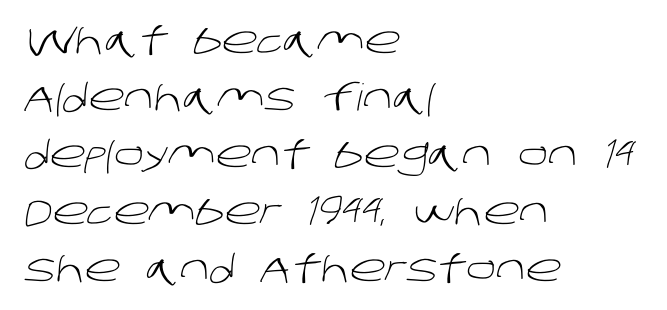
{"serif": "no", "bold": "no", "weight": "light", "width": "normal", "stroke_contrast": "low", "x_height": "large", "monospaced": "no", "underline": "no", "align": "left", "line_spacing": "normal", "line_spacing_ratio": 1.54, "letter_spacing": "normal", "letter_spacing_em": 0.0, "glyph_px": 37}
